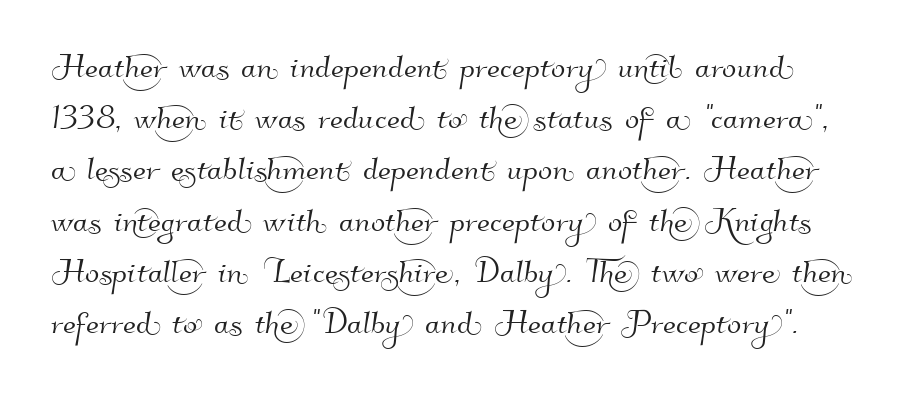
The image shows 42 px sans-serif type; set line spacing 1.22x, normal letter spacing, not underlined; high stroke contrast and a small x-height.
